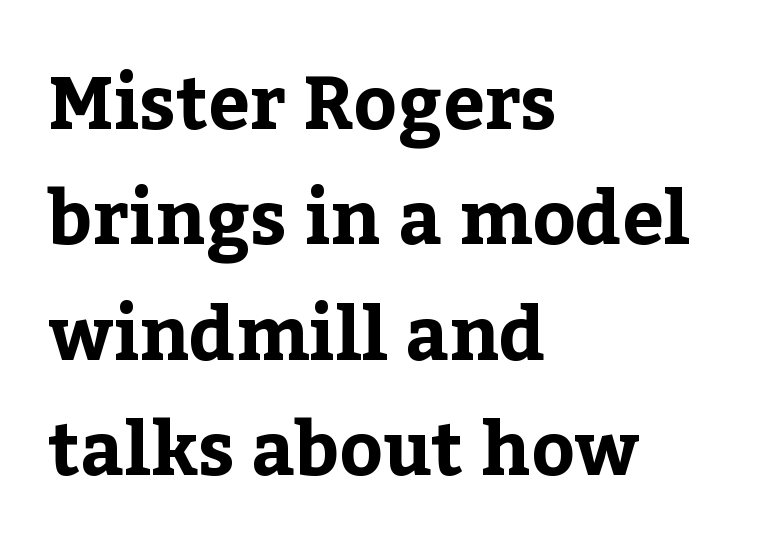
Is the letter spacing exaggerated? No — it looks like the ordinary default. The string is rendered with underlining switched off. The vertical gap from one line to the next is medium. Upright lettering throughout. The rag falls on the right side of this text block. As a designer I'd log this as weight 700, bold.
